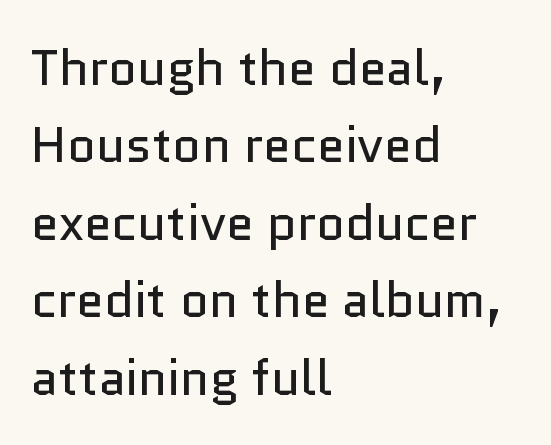
{"serif": "no", "italic": "no", "bold": "no", "weight": "regular", "width": "normal", "stroke_contrast": "low", "x_height": "medium", "monospaced": "no", "underline": "no", "align": "left", "line_spacing": "normal", "line_spacing_ratio": 1.55, "letter_spacing": "normal", "letter_spacing_em": 0.0, "glyph_px": 50}
